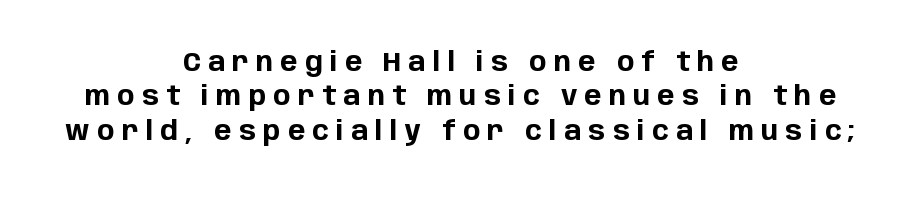
{"italic": "no", "bold": "yes", "underline": "no", "align": "center", "line_spacing": "normal", "line_spacing_ratio": 1.32, "letter_spacing": "wide", "letter_spacing_em": 0.28, "glyph_px": 26}
